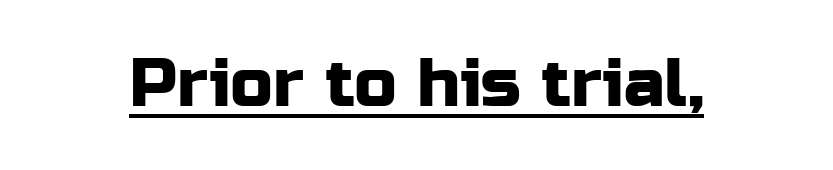
The image shows 68 px sans-serif type, upright; set normal letter spacing, underlined; low stroke contrast and a medium x-height.
